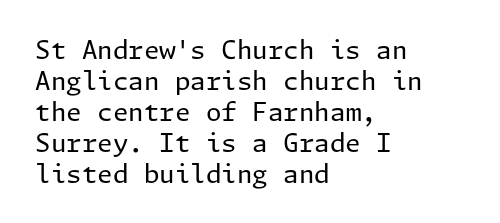
Q: Is the text bold? A: No.
Q: Is the text italic (slanted)? A: No, it is upright.
Q: Is the text underlined? A: No.
Q: How is the paragraph aligned? A: Left-aligned.
Q: Is the spacing between letters normal or unusually wide? A: Normal.
